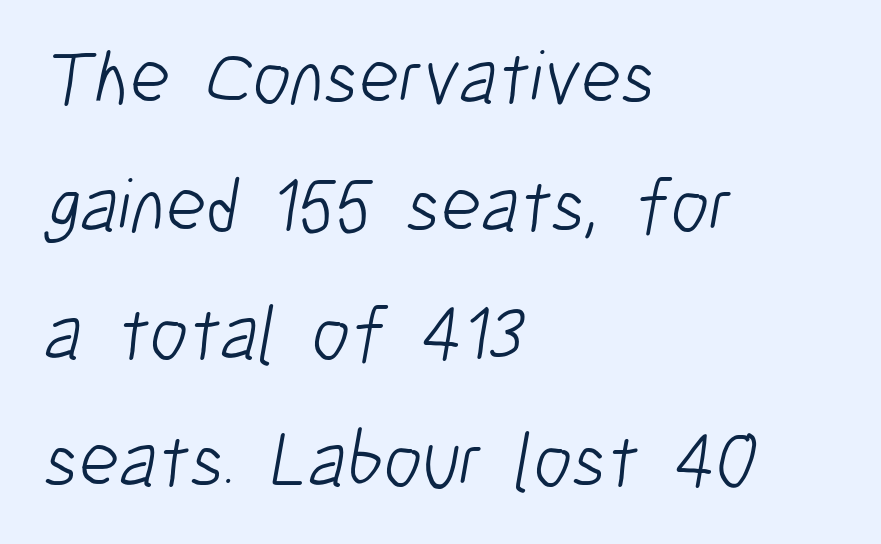
Q: Is the text bold? A: No.
Q: Is the typeface a serif or a sans-serif typeface? A: Sans-serif.
Q: Is the text underlined? A: No.
Q: How is the paragraph aligned? A: Left-aligned.
Q: Is the spacing between letters normal or unusually wide? A: Normal.
Q: Is the spacing between lines tight, normal or loose? A: Normal.
Q: Width (condensed, normal, or wide)? A: Condensed.
Q: Stroke contrast? A: Low.
Q: x-height? A: Medium.
Q: Monospaced? A: No.
